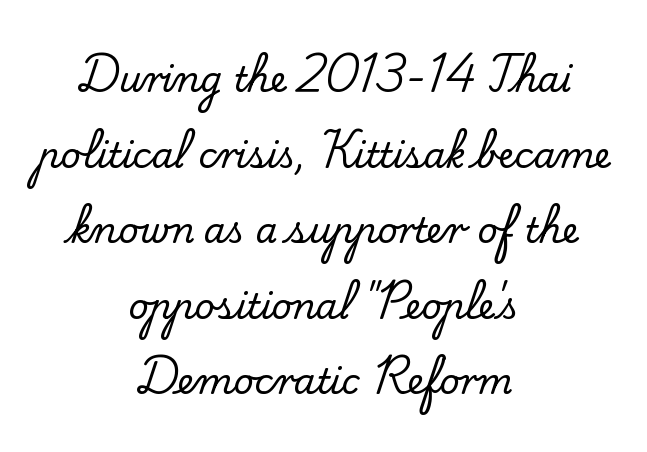
The image shows 35 px serif type; set centered, loose line spacing (2.16x), normal letter spacing, not underlined; low stroke contrast and a small x-height.
